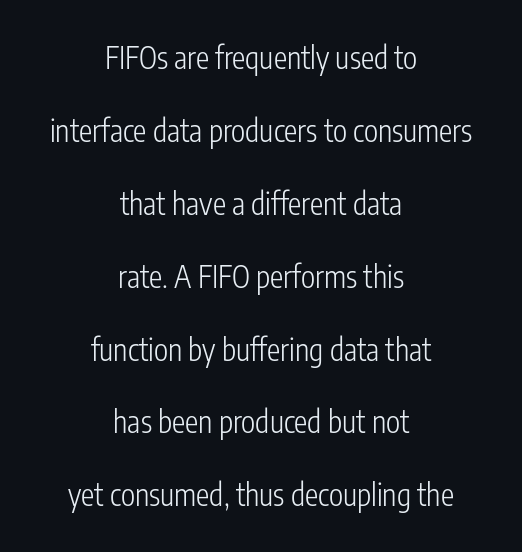
Q: Is the text bold? A: No.
Q: Is the text italic (slanted)? A: No, it is upright.
Q: Is the typeface a serif or a sans-serif typeface? A: Sans-serif.
Q: Is the text underlined? A: No.
Q: How is the paragraph aligned? A: Centered.
Q: Is the spacing between letters normal or unusually wide? A: Normal.
Q: Is the spacing between lines tight, normal or loose? A: Loose.
Q: Width (condensed, normal, or wide)? A: Condensed.
Q: Stroke contrast? A: Low.
Q: x-height? A: Medium.
Q: Monospaced? A: No.
